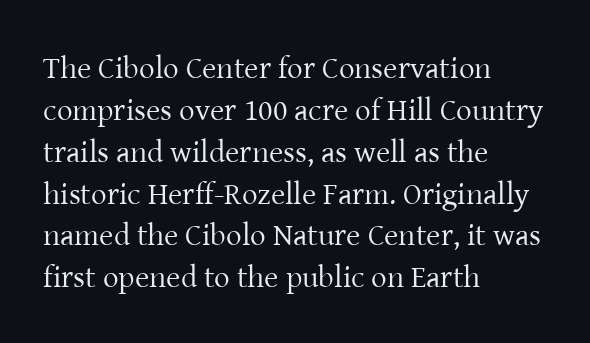
The image shows 31 px regular-weight serif type, upright; set left-aligned, normal line spacing (1.35x), normal letter spacing, not underlined; low stroke contrast and a medium x-height.
